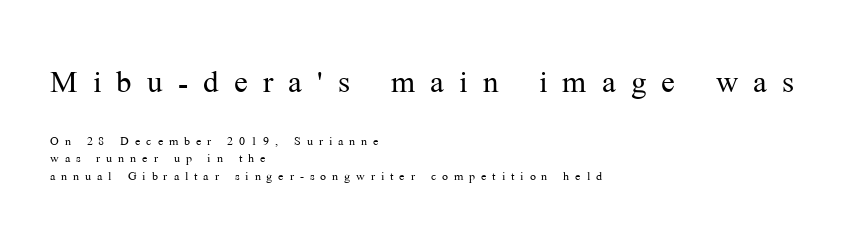
{"serif": "yes", "italic": "no", "bold": "no", "weight": "light", "width": "normal", "stroke_contrast": "medium", "x_height": "medium", "monospaced": "no", "underline": "no", "align": "left", "line_spacing": "tight", "line_spacing_ratio": 1.1, "letter_spacing": "wide", "letter_spacing_em": 0.37, "larger_block": "first", "size_ratio": 2.56, "glyph_px": 41}
